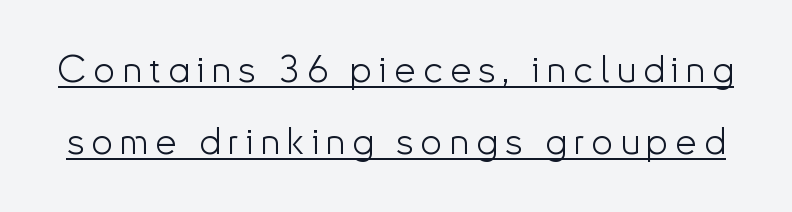
The image shows 38 px light sans-serif type, upright; set loose line spacing (1.9x), underlined; low stroke contrast and a small x-height.
